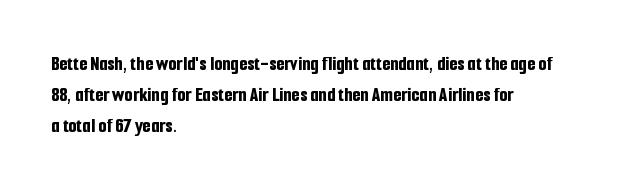
These lines keep a tight, regular rhythm from letter to letter. The typesetting leans heavy: a genuine bold. Line beginnings align vertically; line endings do not. If you drew a line through each stem, it would be perfectly vertical. Letters rest on an invisible, unmarked baseline.
